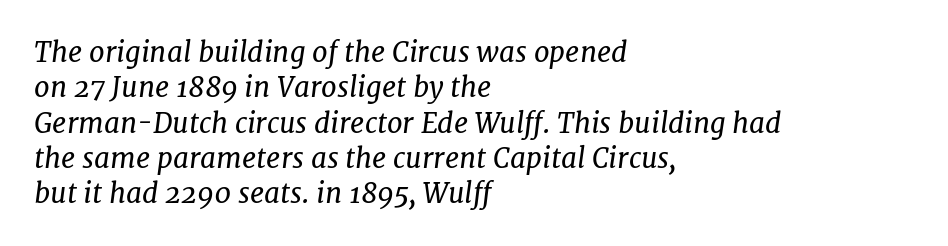
{"serif": "yes", "italic": "yes", "lean": "right", "slant_degrees": 7, "bold": "no", "weight": "regular", "width": "normal", "stroke_contrast": "low", "x_height": "medium", "monospaced": "no", "underline": "no", "align": "left", "line_spacing": "normal", "line_spacing_ratio": 1.26, "letter_spacing": "normal", "letter_spacing_em": 0.0, "glyph_px": 28}
